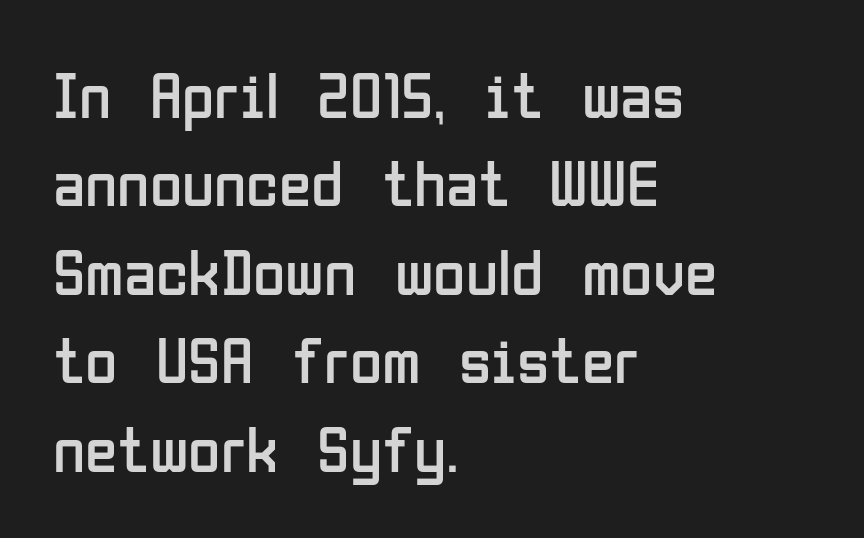
What kind of face is this? One without serifs — a sans. The passage shown is typed in a proportional face where columns would drift. Rule under the text: the space is simply empty. No letter is thick-stroked: the sample isn't bold.
